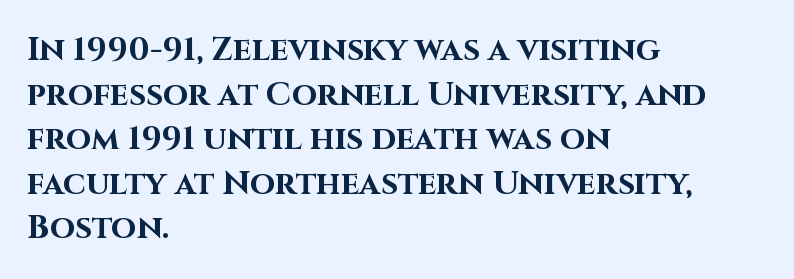
{"serif": "no", "italic": "no", "bold": "yes", "weight": "bold", "width": "normal", "stroke_contrast": "high", "x_height": "large", "monospaced": "no", "underline": "no", "align": "left", "line_spacing": "normal", "line_spacing_ratio": 1.35, "letter_spacing": "normal", "letter_spacing_em": 0.0, "glyph_px": 33}
